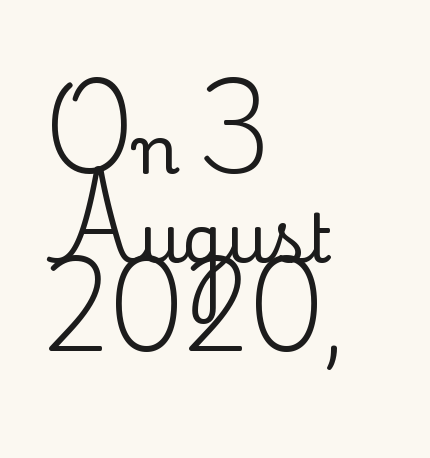
Whoever set this chose a conventional vertical rhythm. Glyph-to-glyph distance matches everyday printed text. Looks like regular typesetting: each glyph gets only the width it needs. Quick note: not italic, upright. Serif or sans? Serif — the stroke terminals have little feet.
